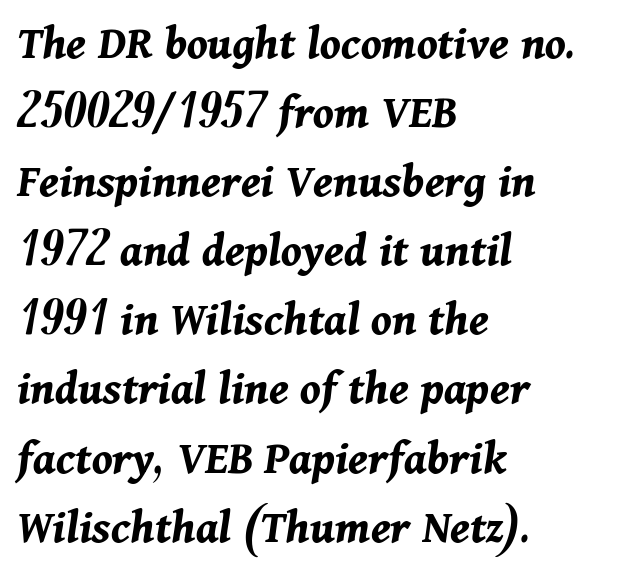
The glyphs have the mass of a bold cut. Character widths vary here, with narrow letters taking less room than wide ones. One-word summary of the alignment: left. Anything drawn beneath the words? Only blank space. Summary of vertical rhythm: regular, with standard interline spacing. The type is set solid horizontally, with unmodified tracking.
